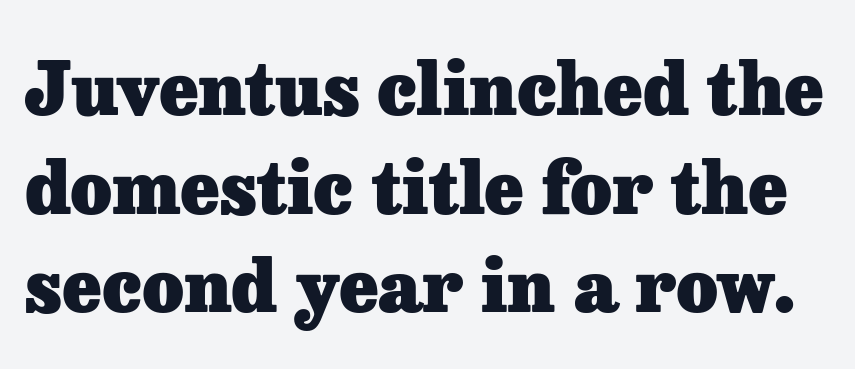
{"serif": "yes", "italic": "no", "bold": "yes", "weight": "heavy", "width": "normal", "stroke_contrast": "low", "x_height": "medium", "monospaced": "no", "underline": "no", "line_spacing": "normal", "line_spacing_ratio": 1.37, "letter_spacing": "normal", "letter_spacing_em": 0.0, "glyph_px": 72}
